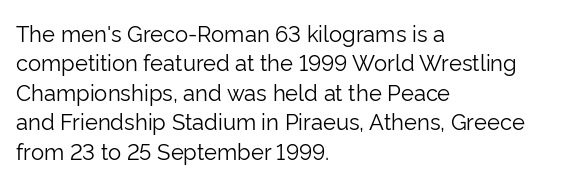
Q: Is the text bold? A: No.
Q: Is the text italic (slanted)? A: No, it is upright.
Q: Is the text underlined? A: No.
Q: How is the paragraph aligned? A: Left-aligned.
Q: Is the spacing between letters normal or unusually wide? A: Normal.
Q: Is the spacing between lines tight, normal or loose? A: Normal.
